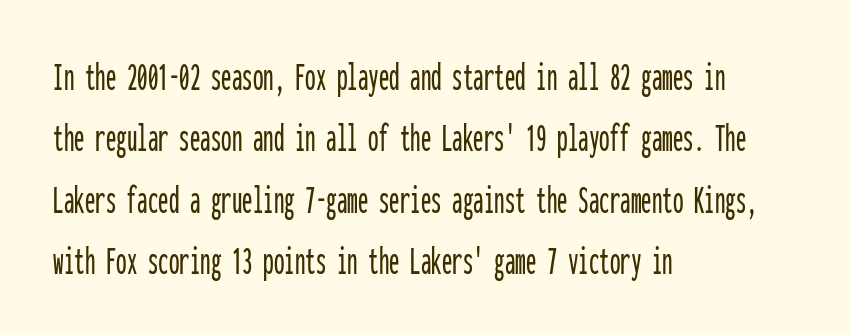
Q: Is the text italic (slanted)? A: No, it is upright.
Q: Is the typeface a serif or a sans-serif typeface? A: Sans-serif.
Q: Is the text underlined? A: No.
Q: How is the paragraph aligned? A: Left-aligned.
Q: Is the spacing between letters normal or unusually wide? A: Normal.
Q: Is the spacing between lines tight, normal or loose? A: Normal.
Q: Width (condensed, normal, or wide)? A: Condensed.
Q: Stroke contrast? A: Low.
Q: x-height? A: Medium.
Q: Monospaced? A: Yes.
